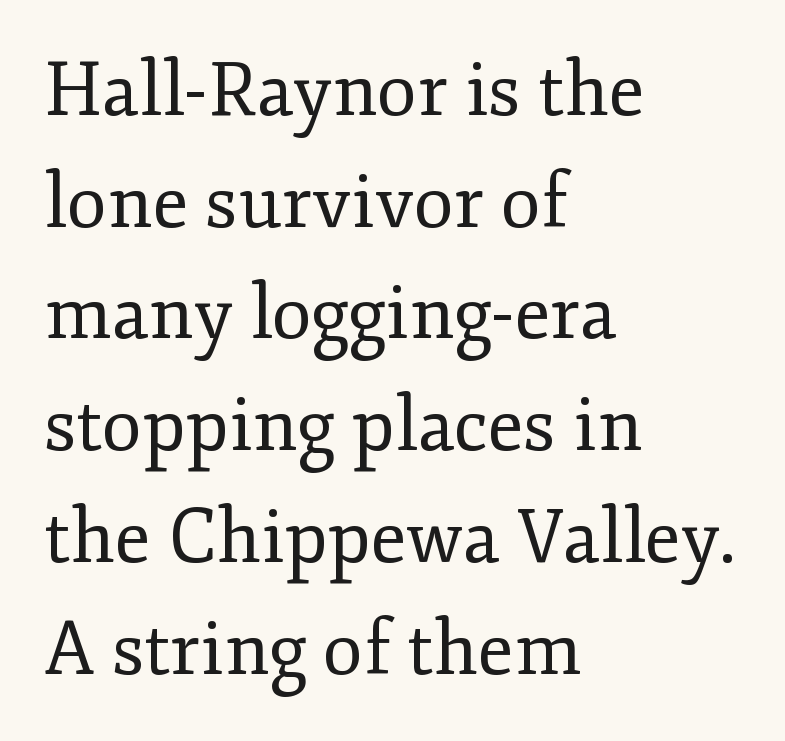
Every character sits straight up, as roman type does. Proportional: the letters do not fall into vertical columns. The line texture is even and compact thanks to regular tracking. No letter is thick-stroked: the sample isn't bold. I'd call this a serif setting — the letters wear small feet. Does the copy run flush right? No — it runs flush left.
